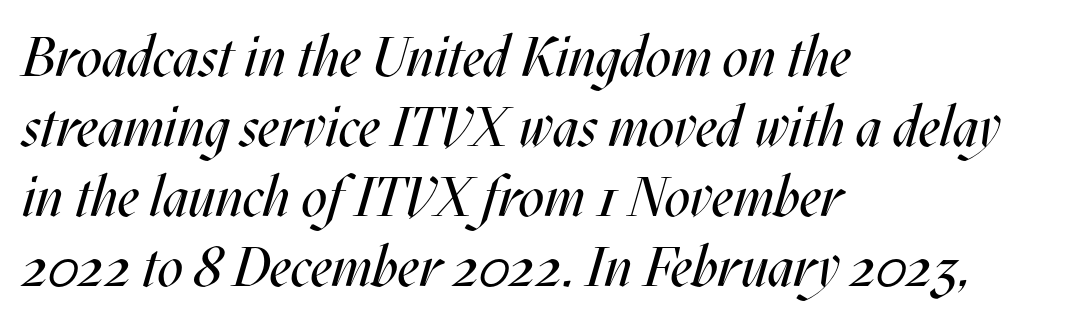
The image shows 56 px regular-weight, condensed type, italic (leaning right); set left-aligned, normal line spacing (1.25x), normal letter spacing, not underlined; medium stroke contrast and a large x-height.
